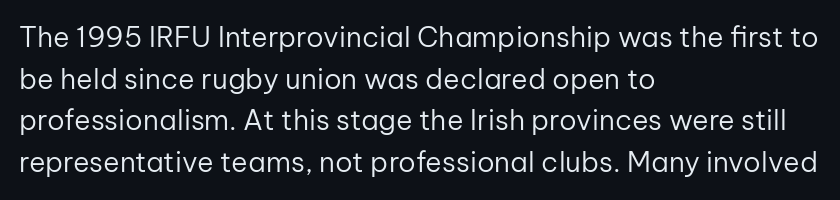
{"serif": "no", "italic": "no", "bold": "no", "weight": "regular", "width": "normal", "stroke_contrast": "low", "x_height": "medium", "monospaced": "no", "underline": "no", "align": "left", "line_spacing": "normal", "line_spacing_ratio": 1.49, "letter_spacing": "normal", "letter_spacing_em": 0.0, "glyph_px": 28}
